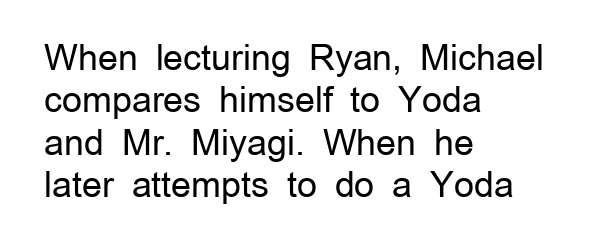
{"serif": "no", "italic": "no", "bold": "no", "weight": "regular", "width": "normal", "stroke_contrast": "low", "x_height": "medium", "monospaced": "no", "underline": "no", "align": "left", "line_spacing_ratio": 1.21, "letter_spacing": "normal", "letter_spacing_em": 0.0, "glyph_px": 35}
